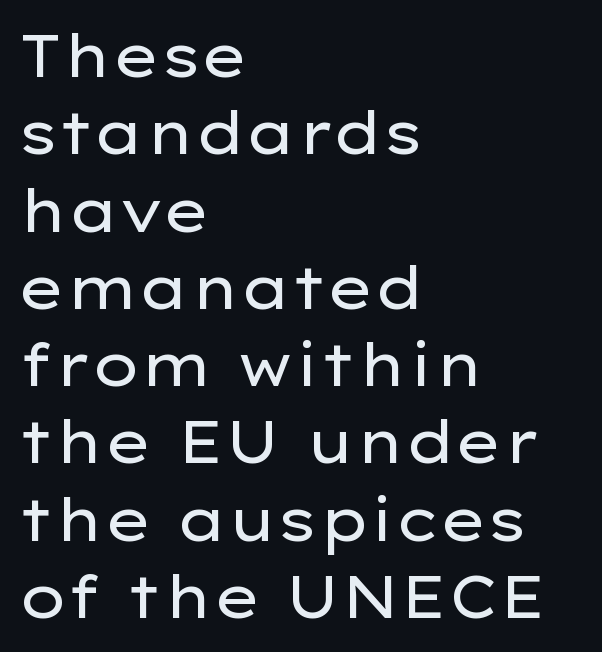
Quick note: underline off. Do the characters align in a grid? No, the font is proportional. Spacing between characters is what you'd get straight out of the box. Visually the block forms a straight wall on the left and a jagged coastline on the right. Students, observe: this is what conventionally led text looks like. Upright lettering throughout.
